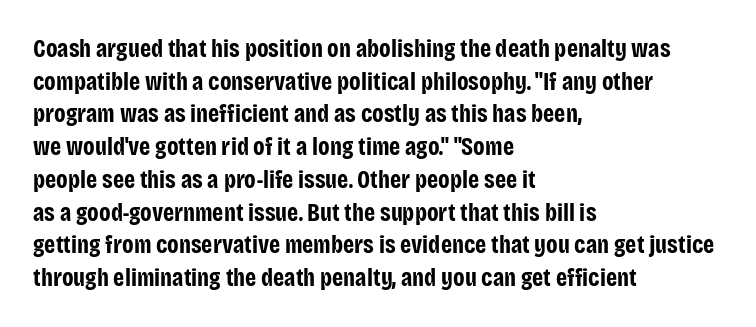
The image shows 25 px bold type, upright; set left-aligned, normal line spacing (1.31x), normal letter spacing, not underlined.
